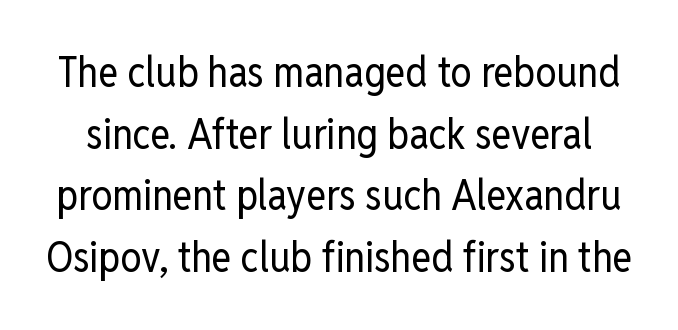
{"serif": "no", "italic": "no", "bold": "no", "weight": "regular", "width": "condensed", "stroke_contrast": "low", "x_height": "medium", "monospaced": "no", "underline": "no", "line_spacing": "normal", "line_spacing_ratio": 1.47, "letter_spacing": "normal", "letter_spacing_em": 0.0, "glyph_px": 42}
